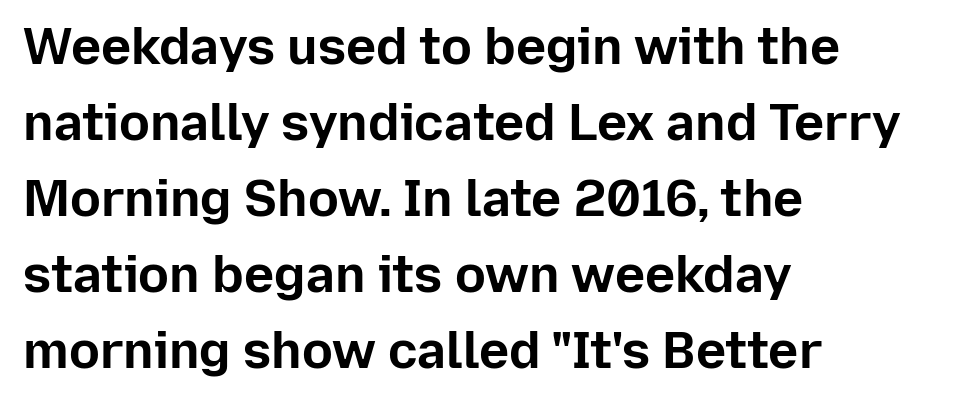
Each new line begins a customary step beneath the previous one. Nobody touched the tracking dial on this one. Typographic density is high because the face is bold. Is this a fixed-width face? No — the glyphs have proportional, varying widths. The compositor pushed each line to the left boundary.
